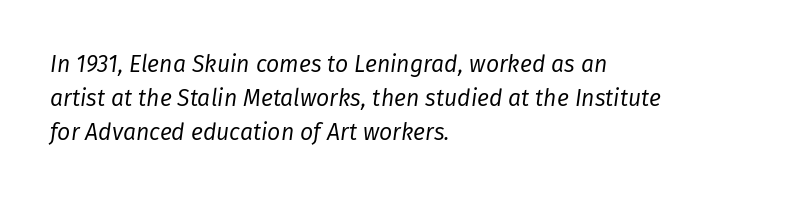
The strokes are not fattened; the text isn't bold. Style check: oblique. Students, observe: this is what conventionally led text looks like. Every row of glyphs begins at an identical x-position on the left.
